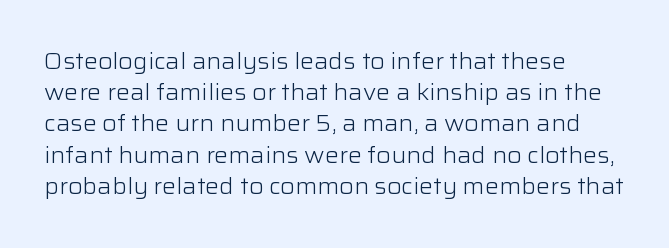
{"italic": "no", "bold": "no", "underline": "no", "align": "left", "line_spacing": "normal", "line_spacing_ratio": 1.42, "letter_spacing": "normal", "letter_spacing_em": 0.0, "glyph_px": 22}
